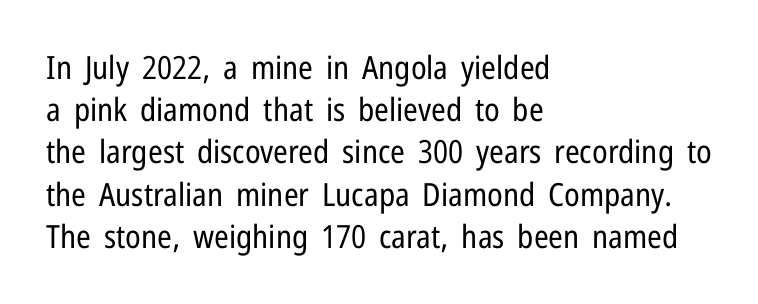
This is not heavy type; no bold has been used. Proportional: the letters do not fall into vertical columns. The space between consecutive lines is moderate. The rendering shows plain stroke endings on the letterforms — a sans-serif design. Nope, not italic — everything's standing straight.
